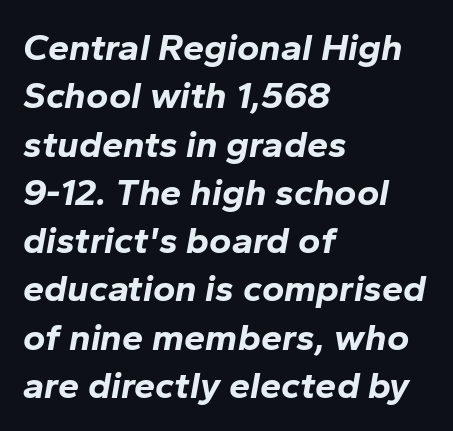
Q: Is the text bold? A: Yes.
Q: Is the text italic (slanted)? A: Yes, it leans right by about 10 degrees.
Q: Is the text underlined? A: No.
Q: How is the paragraph aligned? A: Left-aligned.
Q: Is the spacing between letters normal or unusually wide? A: Normal.
Q: Is the spacing between lines tight, normal or loose? A: Normal.
Q: Width (condensed, normal, or wide)? A: Normal.
Q: Stroke contrast? A: Low.
Q: x-height? A: Medium.
Q: Monospaced? A: No.
